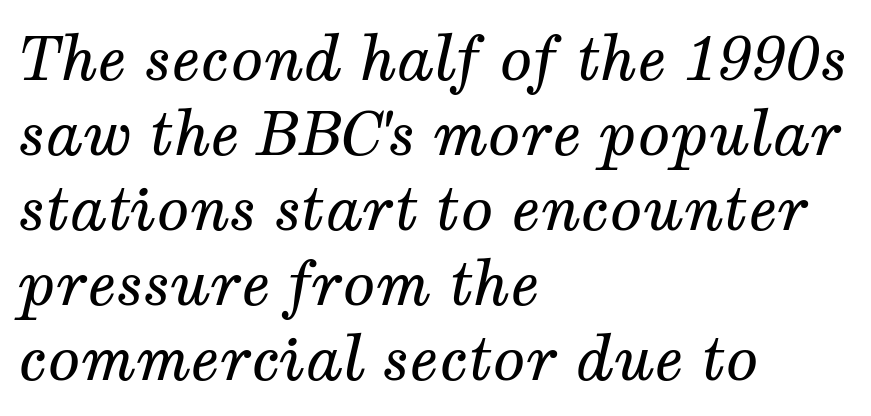
Q: Is the text bold? A: No.
Q: Is the text italic (slanted)? A: Yes, it leans right by about 12 degrees.
Q: Is the typeface a serif or a sans-serif typeface? A: Serif.
Q: Is the text underlined? A: No.
Q: How is the paragraph aligned? A: Left-aligned.
Q: Is the spacing between letters normal or unusually wide? A: Normal.
Q: Is the spacing between lines tight, normal or loose? A: Normal.
Q: Width (condensed, normal, or wide)? A: Normal.
Q: Stroke contrast? A: Medium.
Q: x-height? A: Medium.
Q: Monospaced? A: No.
